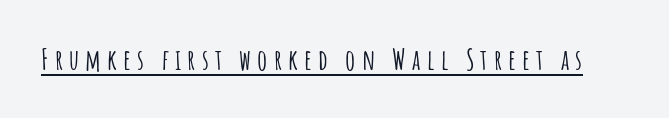
The image shows 28 px condensed sans-serif type, upright; set unusually wide letter spacing (+0.22 em), underlined; low stroke contrast and a large x-height.
